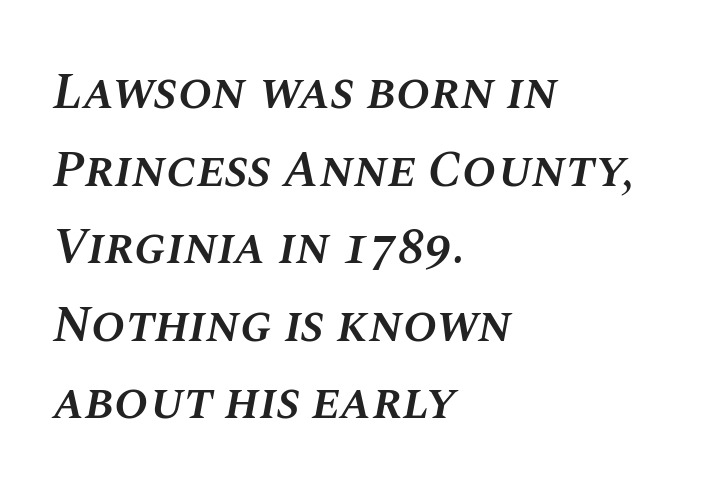
Q: Is the text bold? A: Semi-bold.
Q: Is the text italic (slanted)? A: Yes, it leans right by about 10 degrees.
Q: Is the text underlined? A: No.
Q: How is the paragraph aligned? A: Left-aligned.
Q: Is the spacing between letters normal or unusually wide? A: Normal.
Q: Is the spacing between lines tight, normal or loose? A: Normal.
Q: Width (condensed, normal, or wide)? A: Normal.
Q: Stroke contrast? A: Medium.
Q: x-height? A: Large.
Q: Monospaced? A: No.
